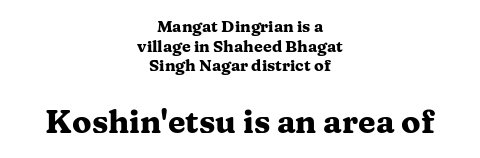
The space beneath each line is pristine and unruled. Character widths vary here, with narrow letters taking less room than wide ones. The passage shown has conventional tracking throughout. In CSS terms this would be text-align: center. This is serif lettering, the kind often seen in printed books.
